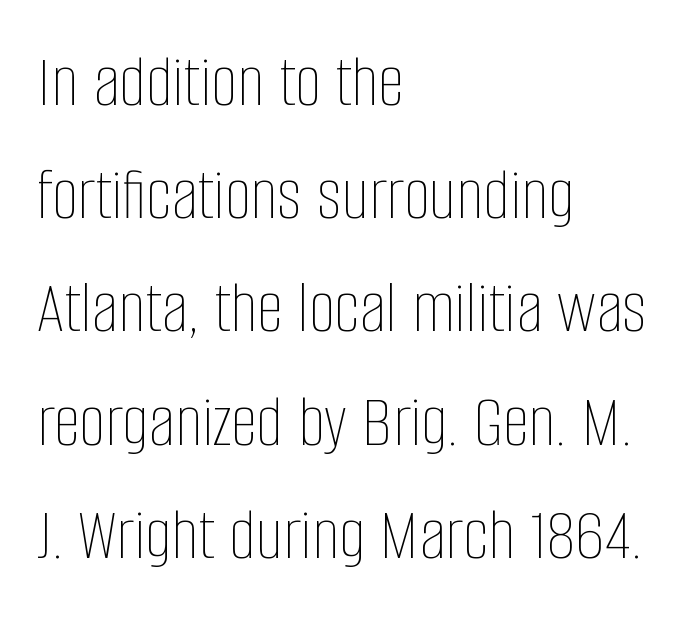
Q: Is the text bold? A: No.
Q: Is the text italic (slanted)? A: No, it is upright.
Q: Is the text underlined? A: No.
Q: How is the paragraph aligned? A: Left-aligned.
Q: Is the spacing between letters normal or unusually wide? A: Normal.
Q: Is the spacing between lines tight, normal or loose? A: Normal.
Q: Width (condensed, normal, or wide)? A: Condensed.
Q: Stroke contrast? A: Low.
Q: x-height? A: Large.
Q: Monospaced? A: No.
